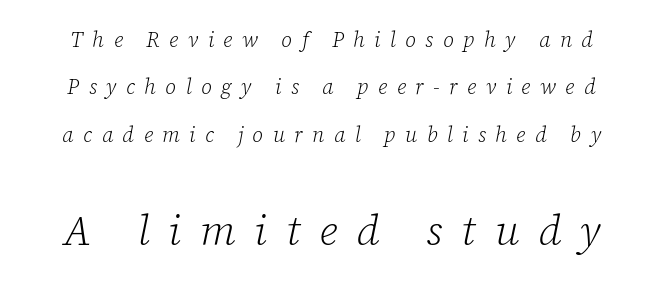
The image shows 42 px light serif type, italic (leaning right); set loose line spacing (2.26x), unusually wide letter spacing (+0.45 em), not underlined; the second (bottom) block is 2.0x larger; low stroke contrast and a medium x-height.
